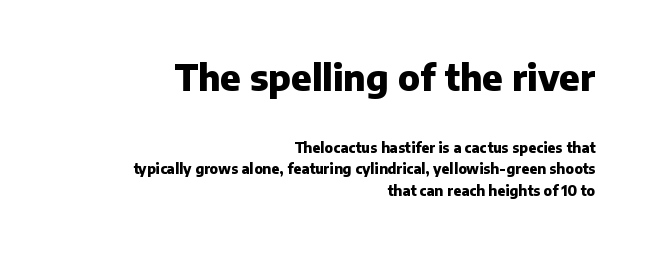
The image shows 36 px heavy sans-serif type, upright; set right-aligned, normal line spacing (1.55x), normal letter spacing, not underlined; the first (top) block is 2.57x larger; low stroke contrast and a medium x-height.
